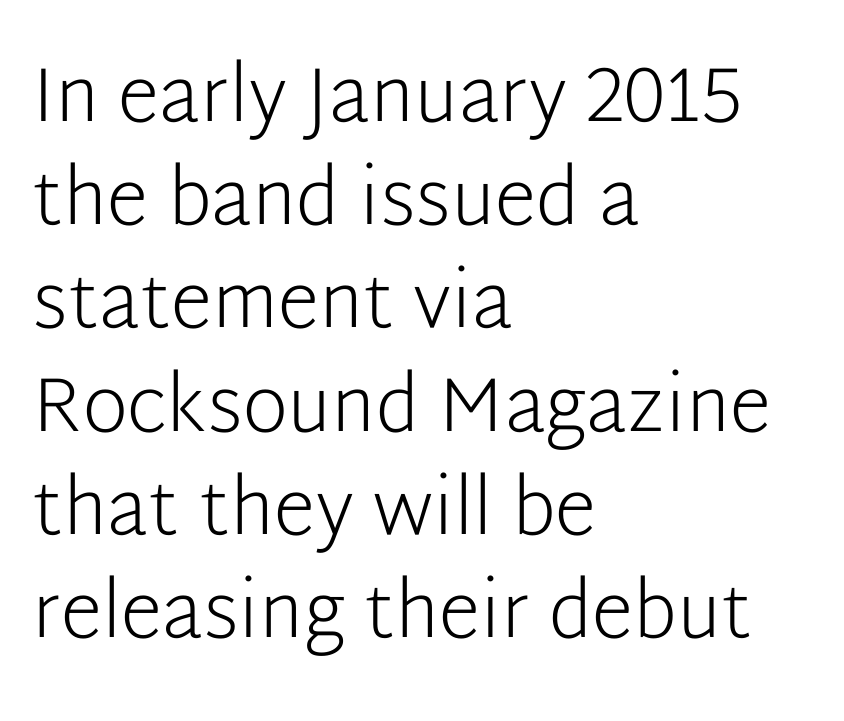
Reading down the column, the eye jumps a familiar distance to each next line. Nope, not italic — everything's standing straight. In terms of letterspacing, this is plain default setting. The face used here is a sans, in the tradition of grotesques and geometrics. Honestly, there is no underline to notice here at all.
